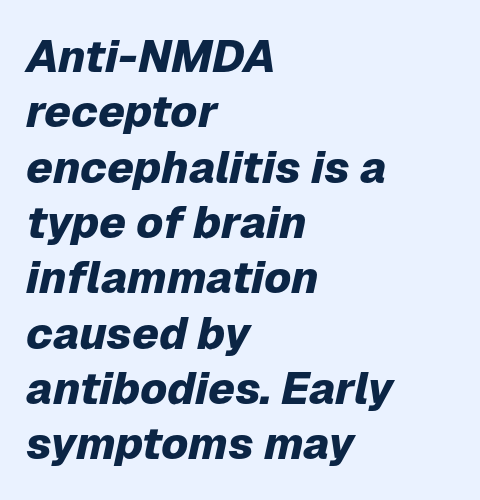
Q: Is the text bold? A: Yes.
Q: Is the text italic (slanted)? A: Yes, it leans right by about 12 degrees.
Q: Is the text underlined? A: No.
Q: How is the paragraph aligned? A: Left-aligned.
Q: Is the spacing between letters normal or unusually wide? A: Normal.
Q: Width (condensed, normal, or wide)? A: Normal.
Q: Stroke contrast? A: Low.
Q: x-height? A: Medium.
Q: Monospaced? A: No.
